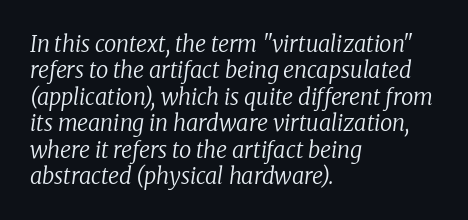
This rendering features lettering with no underline. Notice how the passage keeps a crisp vertical edge on the left only. The weight tops out at a normal text grade. Is the type slanted? Yes — the strokes lean at a clear angle.
